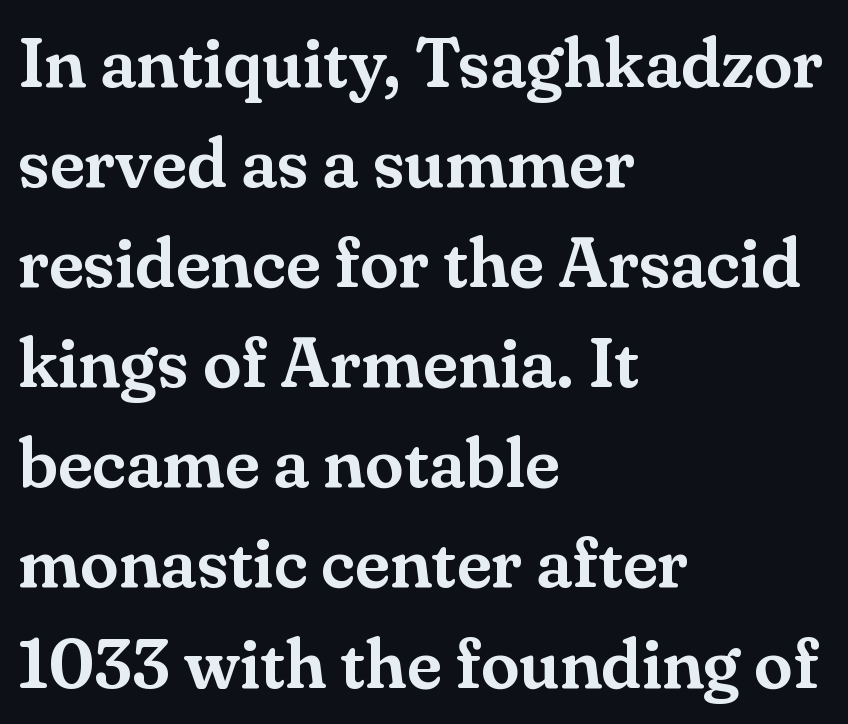
Q: Is the text italic (slanted)? A: No, it is upright.
Q: Is the typeface a serif or a sans-serif typeface? A: Serif.
Q: Is the text underlined? A: No.
Q: How is the paragraph aligned? A: Left-aligned.
Q: Is the spacing between letters normal or unusually wide? A: Normal.
Q: Is the spacing between lines tight, normal or loose? A: Normal.
Q: Width (condensed, normal, or wide)? A: Normal.
Q: Stroke contrast? A: Medium.
Q: x-height? A: Small.
Q: Monospaced? A: No.
